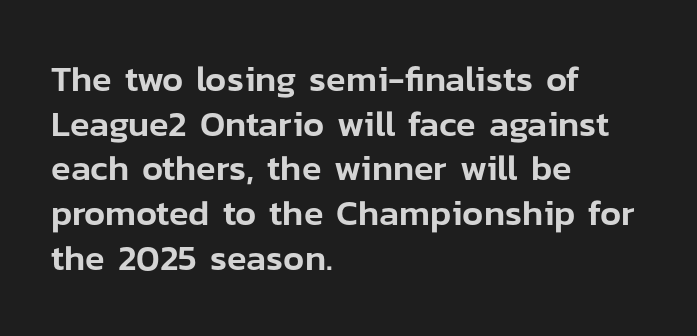
The rendering anchors every line to the left-hand side. You can tell it's not italic because the verticals are truly vertical. The zone under the glyphs is completely vacant. This sample uses plain, unmodified letter spacing.
